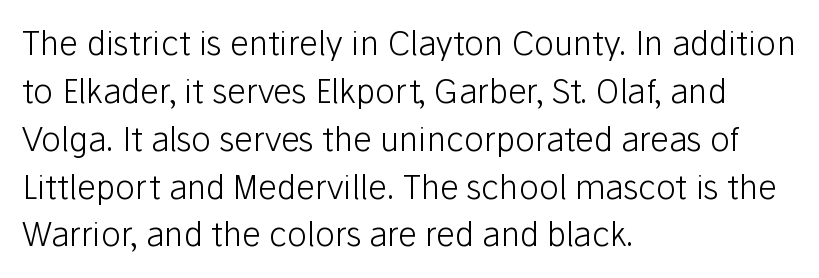
You can tell it's not italic because the verticals are truly vertical. Weight class: somewhere from thin through regular. The paragraph shown leans on its left margin. Font category for this specimen: sans-serif. A normal amount of white space separates one row of letters from the next.
